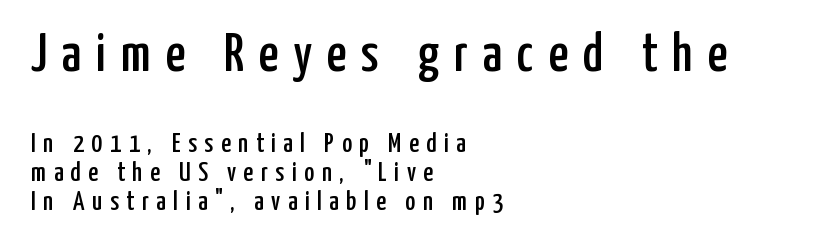
{"serif": "no", "italic": "no", "width": "condensed", "stroke_contrast": "low", "x_height": "medium", "monospaced": "no", "underline": "no", "align": "left", "line_spacing": "tight", "line_spacing_ratio": 1.07, "letter_spacing": "wide", "letter_spacing_em": 0.28, "larger_block": "first", "size_ratio": 2.0, "glyph_px": 54}
